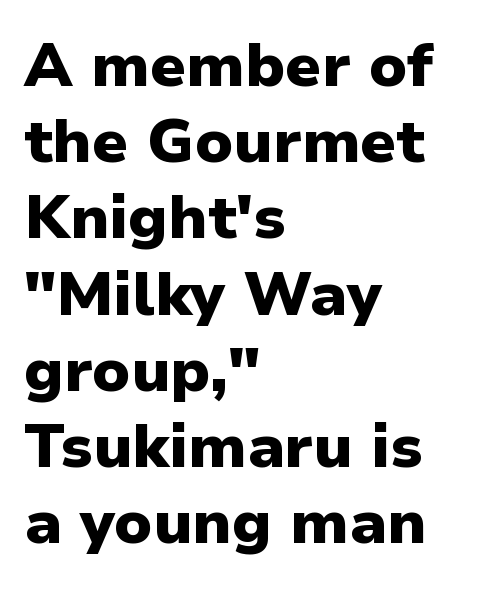
Line beginnings align vertically; line endings do not. Strokes here are thick enough to call this a true bold. Plain, unruled lines of type. The lettering holds an erect, upright posture throughout.
